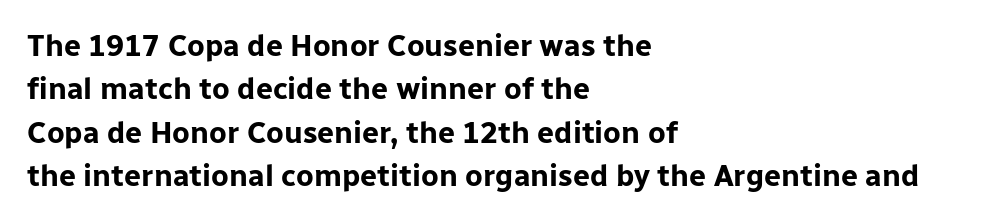
Q: Is the text bold? A: Yes.
Q: Is the text italic (slanted)? A: No, it is upright.
Q: Is the typeface a serif or a sans-serif typeface? A: Sans-serif.
Q: Is the text underlined? A: No.
Q: How is the paragraph aligned? A: Left-aligned.
Q: Is the spacing between letters normal or unusually wide? A: Normal.
Q: Is the spacing between lines tight, normal or loose? A: Normal.
Q: Width (condensed, normal, or wide)? A: Normal.
Q: Stroke contrast? A: Low.
Q: x-height? A: Medium.
Q: Monospaced? A: No.
